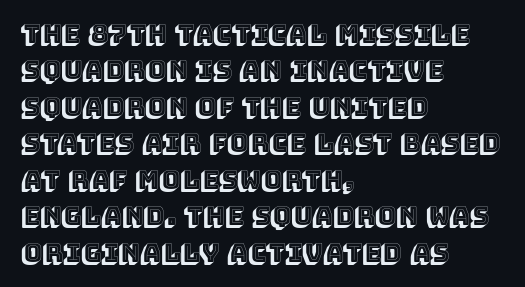
The image shows 25 px text type, upright; set left-aligned, normal line spacing (1.46x), normal letter spacing, not underlined.
